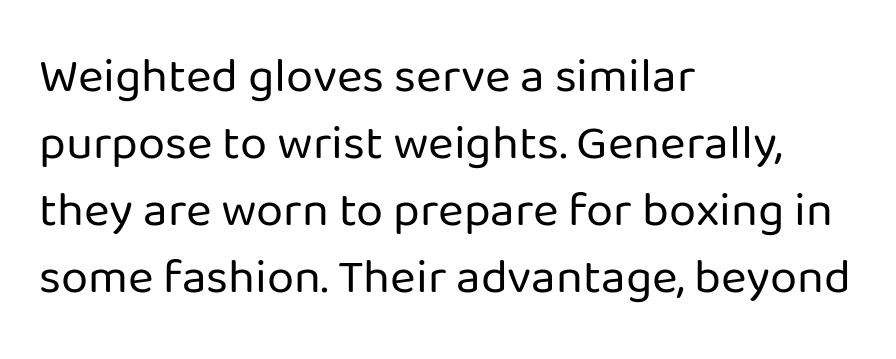
Q: Is the text bold? A: No.
Q: Is the text italic (slanted)? A: No, it is upright.
Q: Is the typeface a serif or a sans-serif typeface? A: Sans-serif.
Q: Is the text underlined? A: No.
Q: How is the paragraph aligned? A: Left-aligned.
Q: Is the spacing between letters normal or unusually wide? A: Normal.
Q: Is the spacing between lines tight, normal or loose? A: Normal.
Q: Width (condensed, normal, or wide)? A: Normal.
Q: Stroke contrast? A: Low.
Q: x-height? A: Medium.
Q: Monospaced? A: No.
